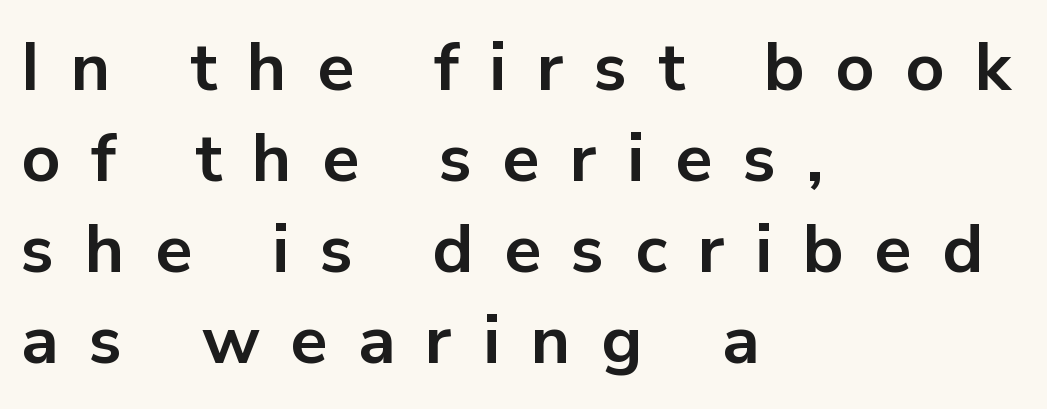
Q: Is the text bold? A: Yes.
Q: Is the text italic (slanted)? A: No, it is upright.
Q: Is the typeface a serif or a sans-serif typeface? A: Sans-serif.
Q: Is the text underlined? A: No.
Q: How is the paragraph aligned? A: Left-aligned.
Q: Is the spacing between letters normal or unusually wide? A: Unusually wide.
Q: Is the spacing between lines tight, normal or loose? A: Normal.
Q: Width (condensed, normal, or wide)? A: Normal.
Q: Stroke contrast? A: Low.
Q: x-height? A: Medium.
Q: Monospaced? A: No.
